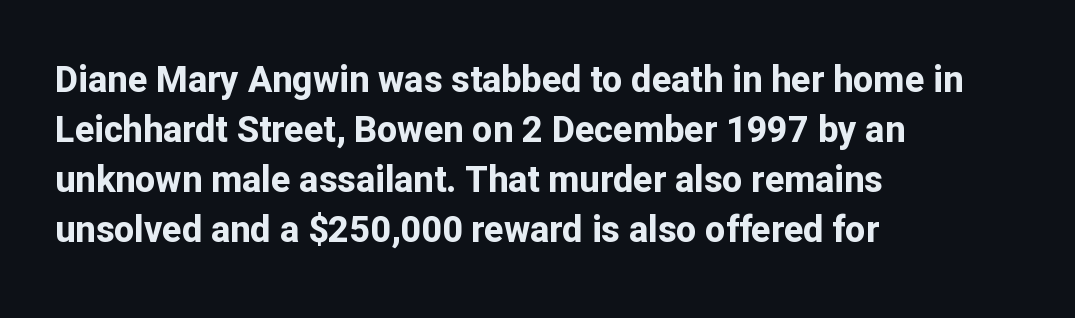
{"serif": "no", "italic": "no", "bold": "yes", "weight": "bold", "width": "normal", "stroke_contrast": "low", "x_height": "medium", "monospaced": "no", "underline": "no", "align": "left", "line_spacing": "normal", "line_spacing_ratio": 1.39, "letter_spacing": "normal", "letter_spacing_em": 0.0, "glyph_px": 36}
